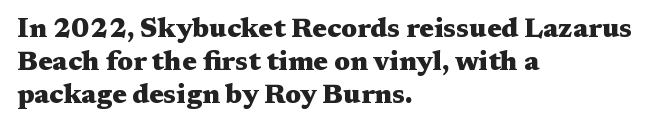
The image shows 27 px bold type, upright; set left-aligned, line spacing 1.23x, normal letter spacing, not underlined.
